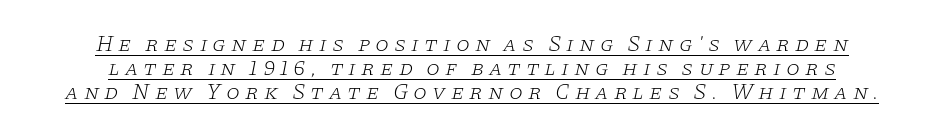
Q: Is the text bold? A: No.
Q: Is the text italic (slanted)? A: Yes, it leans right by about 11 degrees.
Q: Is the text underlined? A: Yes.
Q: How is the paragraph aligned? A: Centered.
Q: Is the spacing between letters normal or unusually wide? A: Unusually wide.
Q: Is the spacing between lines tight, normal or loose? A: Tight.
